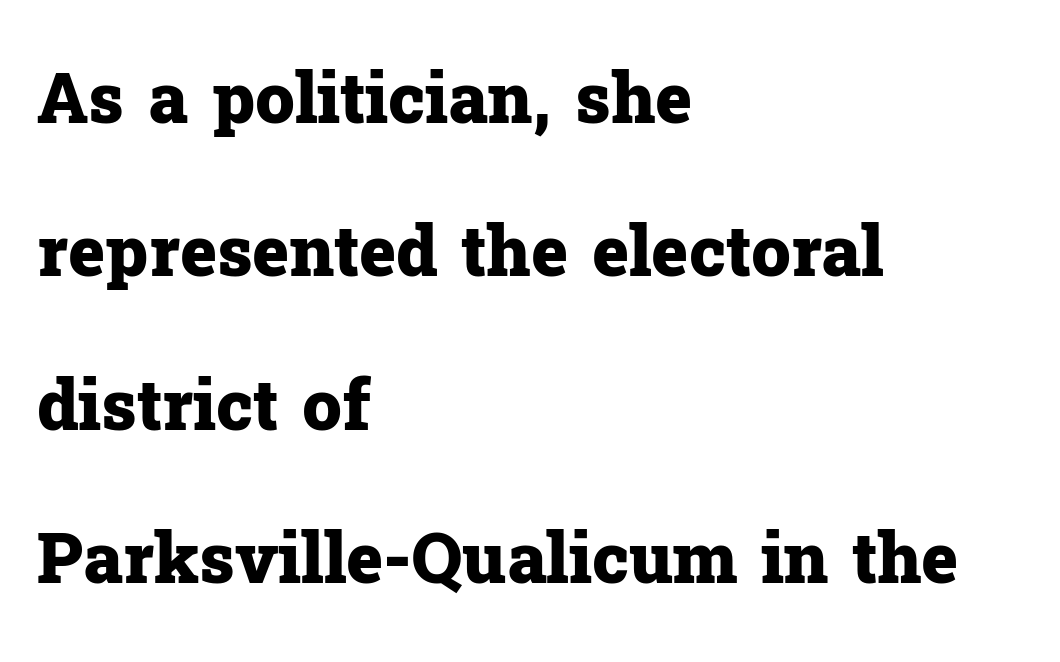
The image shows 70 px heavy serif type, upright; set left-aligned, loose line spacing (2.19x), normal letter spacing, not underlined; low stroke contrast and a medium x-height.
